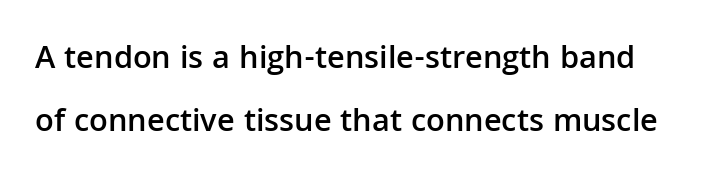
Q: Is the text bold? A: Semi-bold.
Q: Is the text italic (slanted)? A: No, it is upright.
Q: Is the typeface a serif or a sans-serif typeface? A: Sans-serif.
Q: Is the text underlined? A: No.
Q: Is the spacing between letters normal or unusually wide? A: Normal.
Q: Is the spacing between lines tight, normal or loose? A: Loose.
Q: Width (condensed, normal, or wide)? A: Normal.
Q: Stroke contrast? A: Low.
Q: x-height? A: Medium.
Q: Monospaced? A: No.
